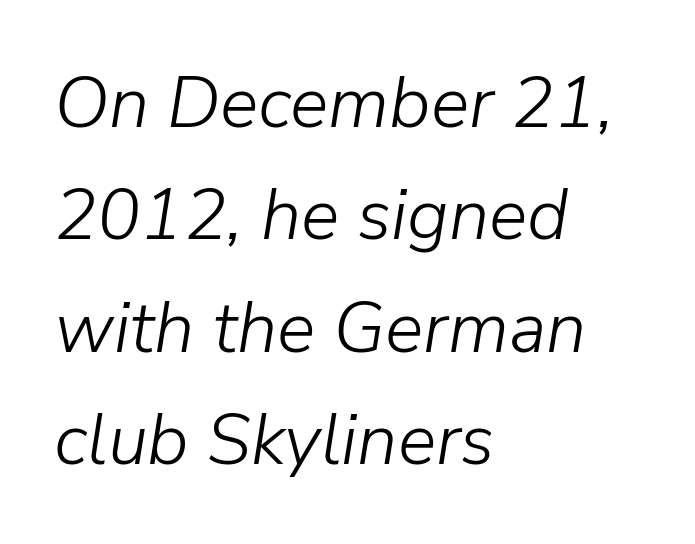
{"italic": "yes", "lean": "right", "slant_degrees": 9, "bold": "no", "weight": "light", "width": "normal", "stroke_contrast": "low", "x_height": "medium", "monospaced": "no", "underline": "no", "align": "left", "line_spacing": "normal", "line_spacing_ratio": 1.56, "letter_spacing": "normal", "letter_spacing_em": 0.0, "glyph_px": 72}
